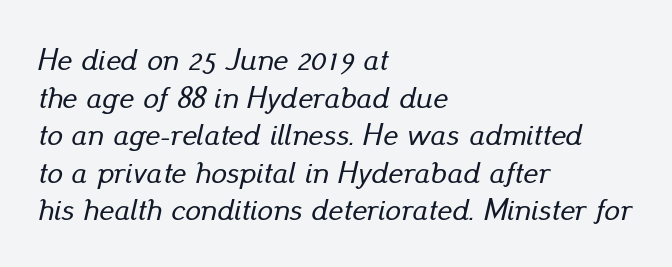
{"italic": "yes", "lean": "right", "slant_degrees": 13, "width": "normal", "stroke_contrast": "low", "x_height": "small", "monospaced": "no", "underline": "no", "align": "left", "line_spacing_ratio": 1.21, "letter_spacing": "normal", "letter_spacing_em": 0.0, "glyph_px": 31}
